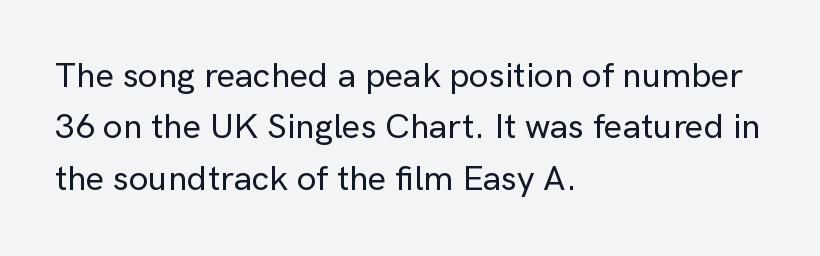
{"serif": "no", "italic": "no", "width": "normal", "stroke_contrast": "low", "x_height": "medium", "monospaced": "no", "underline": "no", "align": "left", "line_spacing": "normal", "line_spacing_ratio": 1.47, "letter_spacing": "normal", "letter_spacing_em": 0.0, "glyph_px": 35}
